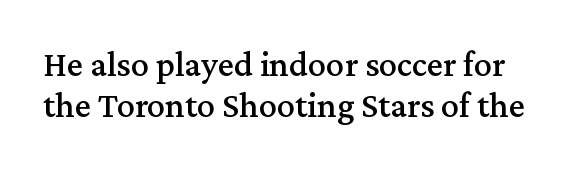
{"serif": "yes", "italic": "no", "width": "normal", "stroke_contrast": "medium", "x_height": "medium", "monospaced": "no", "underline": "no", "line_spacing": "tight", "line_spacing_ratio": 1.15, "letter_spacing": "normal", "letter_spacing_em": 0.0, "glyph_px": 36}
